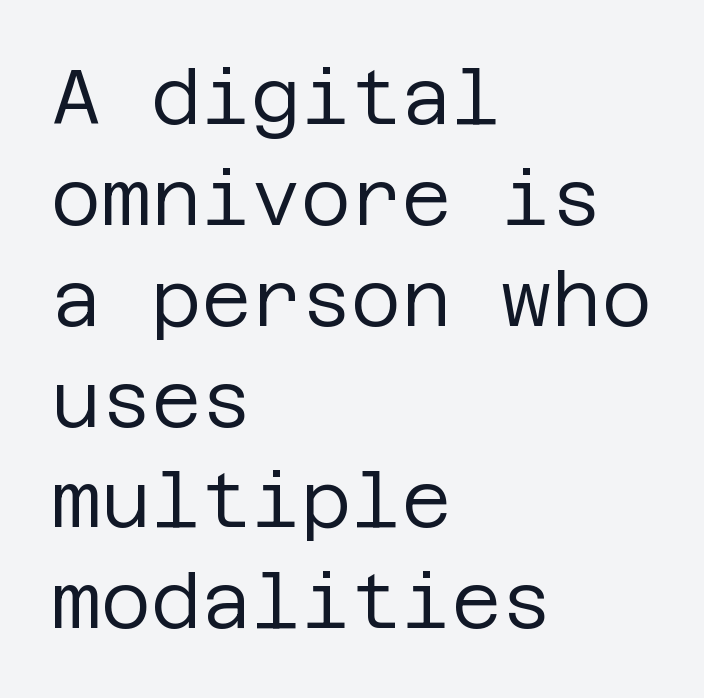
The image shows 77 px regular-weight sans-serif type, upright; set left-aligned, normal line spacing (1.31x), normal letter spacing, not underlined; low stroke contrast and a large x-height.
